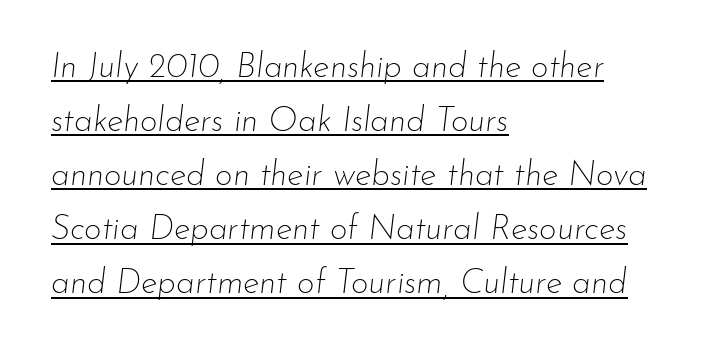
Q: Is the text bold? A: No.
Q: Is the text italic (slanted)? A: Yes, it leans right by about 7 degrees.
Q: Is the text underlined? A: Yes.
Q: How is the paragraph aligned? A: Left-aligned.
Q: Is the spacing between letters normal or unusually wide? A: Normal.
Q: Is the spacing between lines tight, normal or loose? A: Normal.
Q: Width (condensed, normal, or wide)? A: Normal.
Q: Stroke contrast? A: Low.
Q: x-height? A: Small.
Q: Monospaced? A: No.
